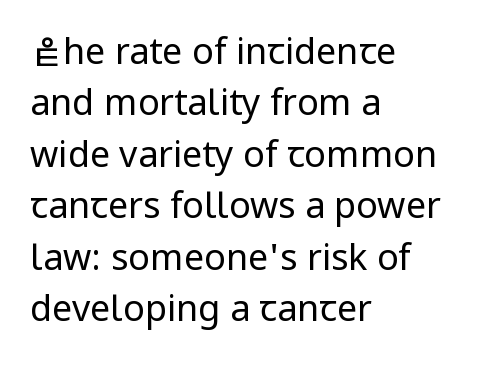
The image shows 36 px regular-weight sans-serif type, upright; set left-aligned, normal line spacing (1.43x), normal letter spacing, not underlined; low stroke contrast and a medium x-height.
